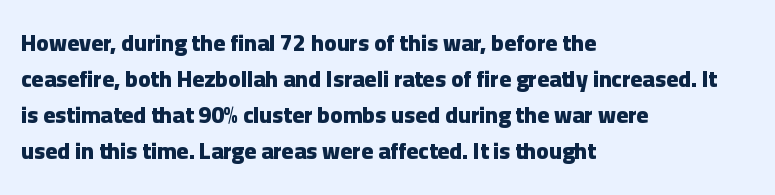
{"italic": "no", "bold": "yes", "underline": "no", "align": "left", "line_spacing": "normal", "line_spacing_ratio": 1.57, "letter_spacing": "normal", "letter_spacing_em": 0.0, "glyph_px": 23}
